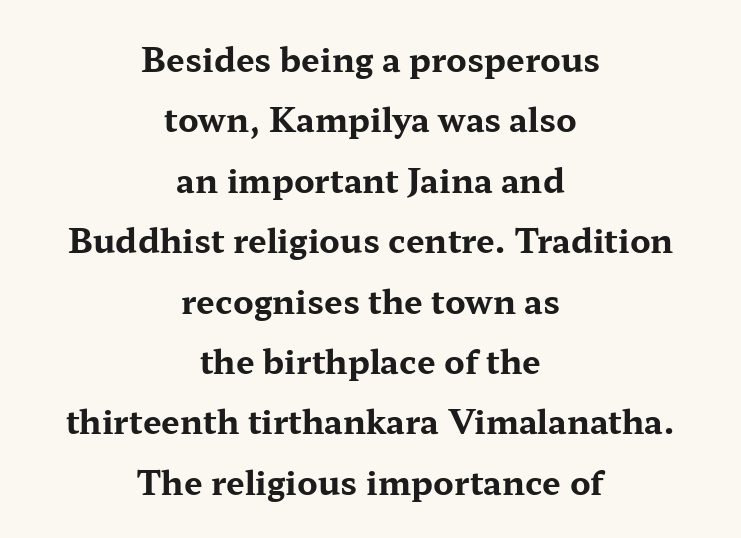
{"serif": "yes", "italic": "no", "bold": "yes", "weight": "bold", "width": "wide", "stroke_contrast": "medium", "x_height": "medium", "monospaced": "no", "underline": "no", "align": "center", "line_spacing_ratio": 1.83, "letter_spacing": "normal", "letter_spacing_em": 0.0, "glyph_px": 33}
